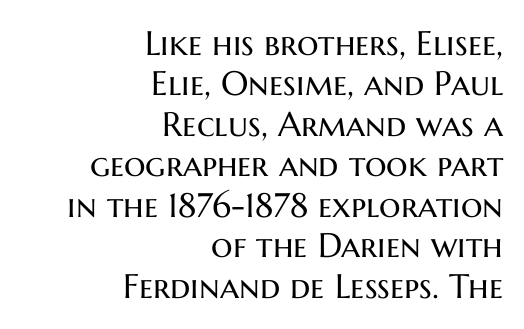
{"serif": "no", "italic": "no", "bold": "no", "weight": "regular", "width": "normal", "stroke_contrast": "medium", "x_height": "medium", "monospaced": "no", "underline": "no", "align": "right", "line_spacing_ratio": 1.19, "letter_spacing": "normal", "letter_spacing_em": 0.0, "glyph_px": 34}
